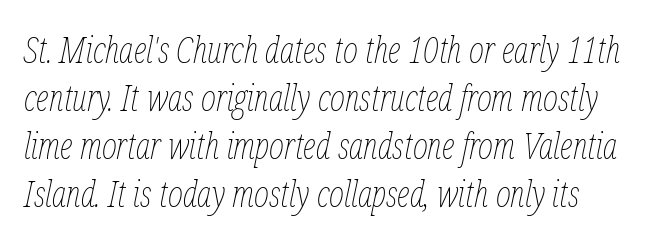
The image shows 36 px thin, condensed type, italic (leaning right); set normal line spacing (1.33x), normal letter spacing, not underlined; low stroke contrast and a medium x-height.
